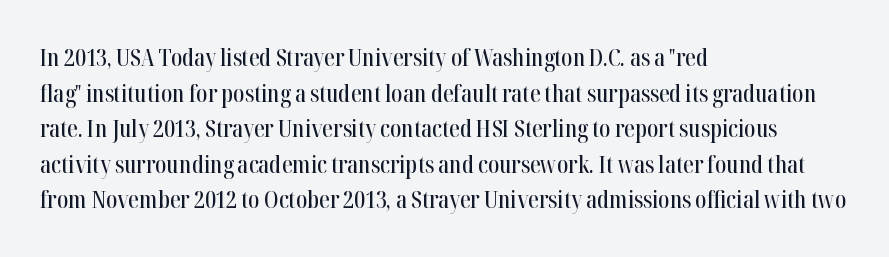
{"italic": "no", "underline": "no", "align": "left", "line_spacing": "normal", "line_spacing_ratio": 1.48, "letter_spacing": "normal", "letter_spacing_em": 0.0, "glyph_px": 24}
